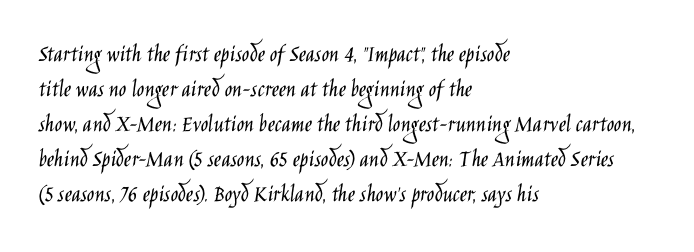
Nobody drew a line under any word here. The passage is arranged the way most books set body copy — flush left. Is the stroke heavy? The answer is a plain regular-or-lighter. Nobody touched the tracking dial on this one. The space between consecutive lines is moderate.
